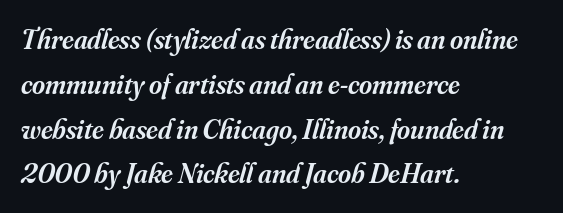
A typesetter would call this proportional, since set widths differ per character. The horizontal fit of the characters is conventional and even. Emphasis by weight is partial: semibold. The lines in this sample share a left origin and differ only in where they stop. If you drew a line through each stem, it would be angled. To sum up the face: it has serifs.
